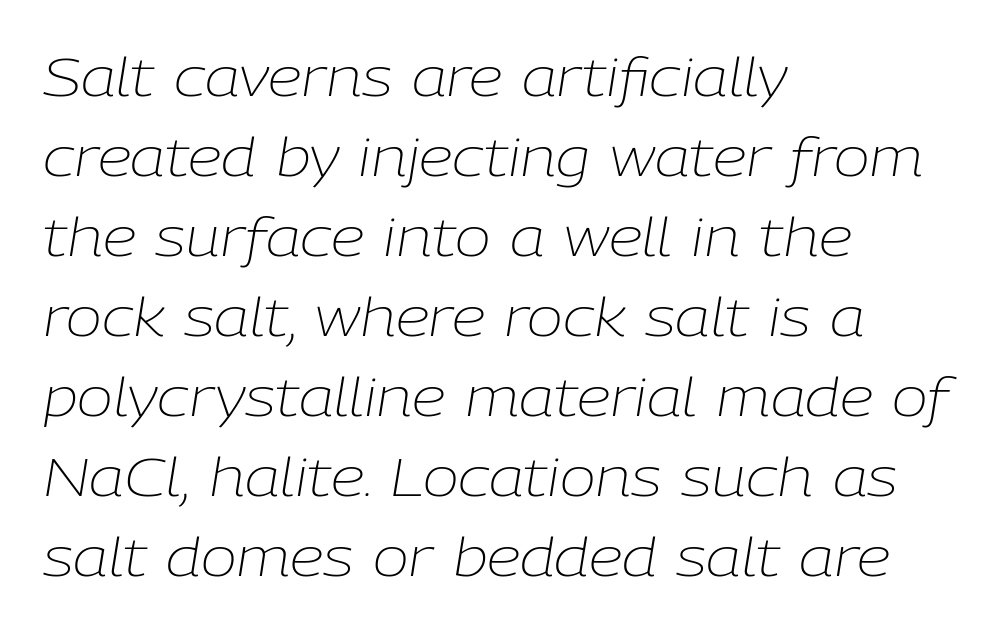
Q: Is the text bold? A: No.
Q: Is the text italic (slanted)? A: Yes, it leans right by about 9 degrees.
Q: Is the text underlined? A: No.
Q: How is the paragraph aligned? A: Left-aligned.
Q: Is the spacing between letters normal or unusually wide? A: Normal.
Q: Is the spacing between lines tight, normal or loose? A: Normal.
Q: Width (condensed, normal, or wide)? A: Normal.
Q: Stroke contrast? A: Low.
Q: x-height? A: Medium.
Q: Monospaced? A: No.
